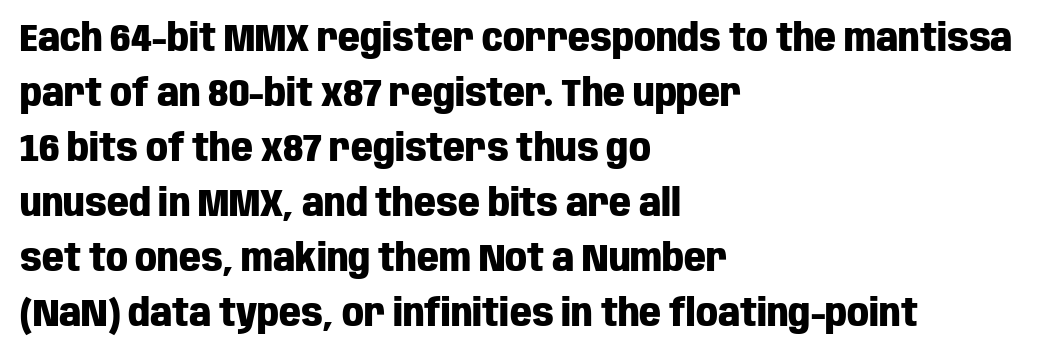
The strip under each line holds only bare page. Compared with typical body copy, the letter spacing here is the same. In terms of posture, this sample is upright. Visually the block forms a straight wall on the left and a jagged coastline on the right. The space between consecutive lines is moderate.
